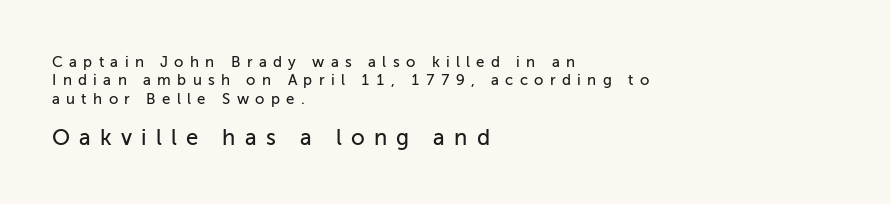
The image shows 22 px text type, upright; set left-aligned, line spacing 1.22x, unusually wide letter spacing (+0.42 em), not underlined; the second (bottom) block is 1.47x larger.
